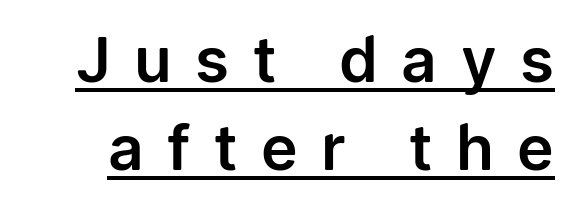
{"serif": "no", "italic": "no", "width": "normal", "stroke_contrast": "low", "x_height": "medium", "monospaced": "no", "underline": "yes", "line_spacing": "normal", "line_spacing_ratio": 1.42, "letter_spacing": "wide", "letter_spacing_em": 0.38, "glyph_px": 62}
